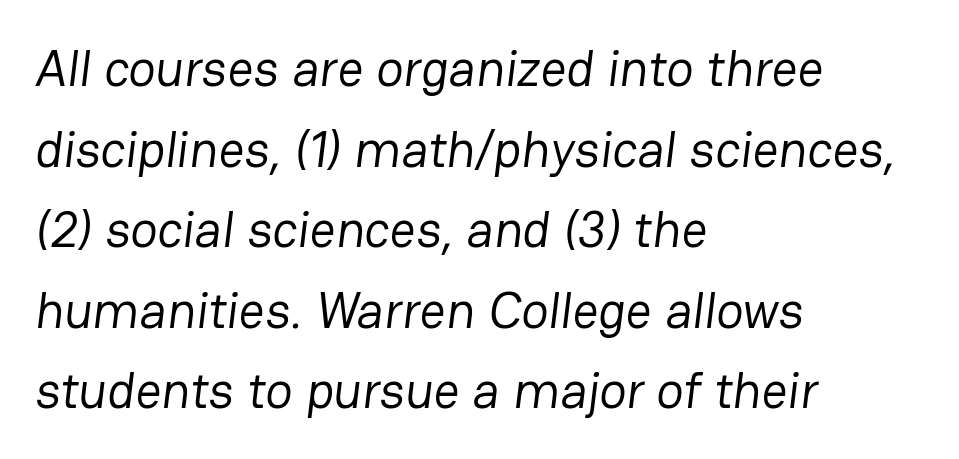
Q: Is the text bold? A: No.
Q: Is the typeface a serif or a sans-serif typeface? A: Sans-serif.
Q: Is the text underlined? A: No.
Q: How is the paragraph aligned? A: Left-aligned.
Q: Is the spacing between letters normal or unusually wide? A: Normal.
Q: Is the spacing between lines tight, normal or loose? A: Normal.
Q: Width (condensed, normal, or wide)? A: Normal.
Q: Stroke contrast? A: Low.
Q: x-height? A: Medium.
Q: Monospaced? A: No.
